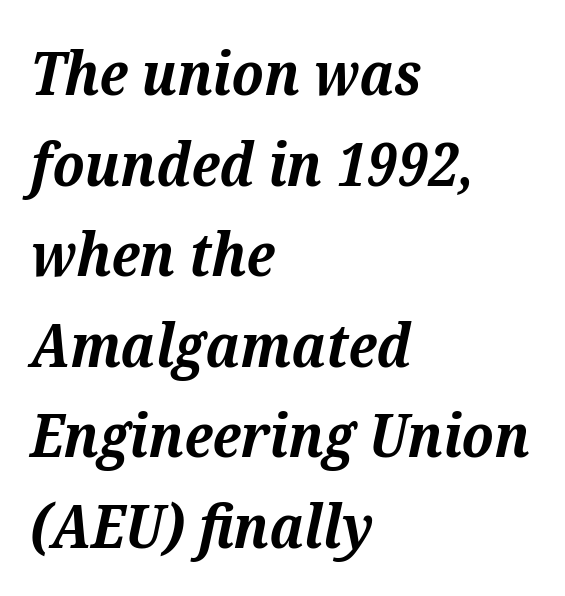
The image shows 60 px bold serif type, italic (leaning right); set left-aligned, normal line spacing (1.51x), normal letter spacing, not underlined; medium stroke contrast and a medium x-height.
